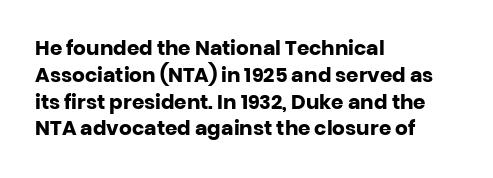
Q: Is the text bold? A: Yes.
Q: Is the text italic (slanted)? A: No, it is upright.
Q: Is the text underlined? A: No.
Q: How is the paragraph aligned? A: Left-aligned.
Q: Is the spacing between letters normal or unusually wide? A: Normal.
Q: Is the spacing between lines tight, normal or loose? A: Normal.
